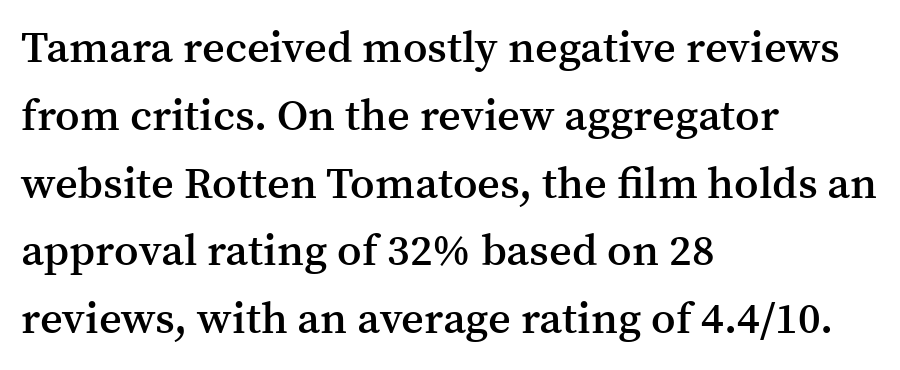
The glyphs have the mass of a demibold cut, below bold. The passage shown stacks its lines at a standard gap. You can tell from the footed stems that serif type was used. Left-aligned paragraph, ragged on the right. Letter spacing: default. Proportional: the letters do not fall into vertical columns.
